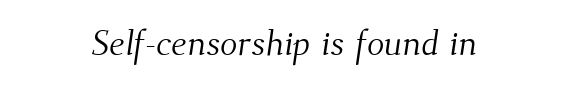
Spacing verdict: proportional, widths tailored to each character. The face used here is seriffed, in the tradition of book romans. Here the glyphs are tracked normally, forming tight word shapes. The letters look calm and open, with moderate or lighter stems. Underline: absent.
